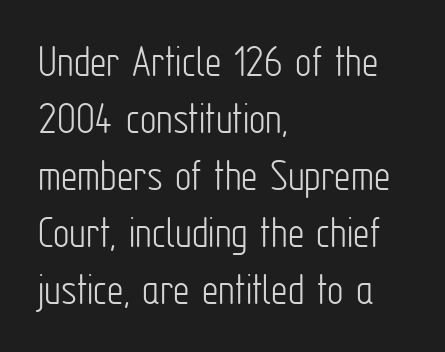
The image shows 46 px light, condensed sans-serif type, upright; set left-aligned, line spacing 1.24x, normal letter spacing, not underlined; low stroke contrast and a medium x-height.
